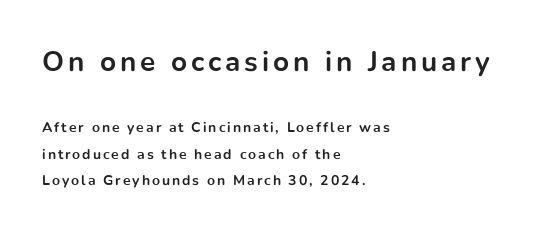
The text was rendered using a sans face with plain stroke endings. The block sitting higher on the canvas is the one with enlarged characters. In CSS terms this would be text-align: left. Strong, thick strokes mark this as bold type. The passage shown is not underscored anywhere.
